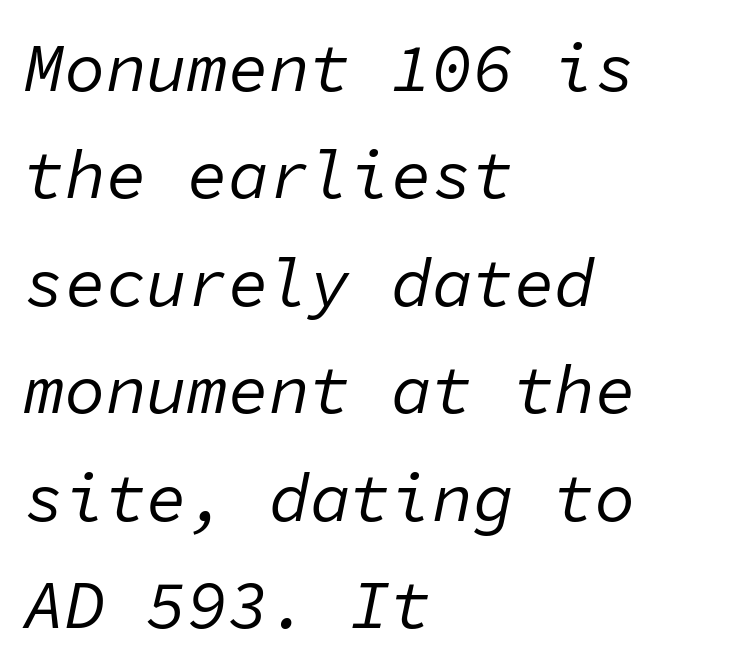
Q: Is the text bold? A: No.
Q: Is the text italic (slanted)? A: Yes, it leans right by about 11 degrees.
Q: Is the text underlined? A: No.
Q: How is the paragraph aligned? A: Left-aligned.
Q: Is the spacing between letters normal or unusually wide? A: Normal.
Q: Is the spacing between lines tight, normal or loose? A: Normal.
Q: Width (condensed, normal, or wide)? A: Normal.
Q: Stroke contrast? A: Low.
Q: x-height? A: Medium.
Q: Monospaced? A: Yes.
